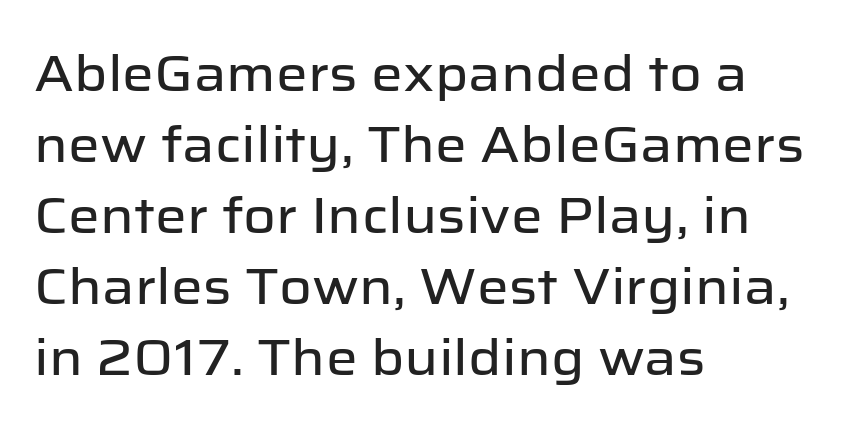
Here the glyphs are tracked normally, forming tight word shapes. Just letters on the line, the space beneath them empty. Normally led — the rows are evenly, conventionally spaced. The font's upright variant was chosen for this text.
